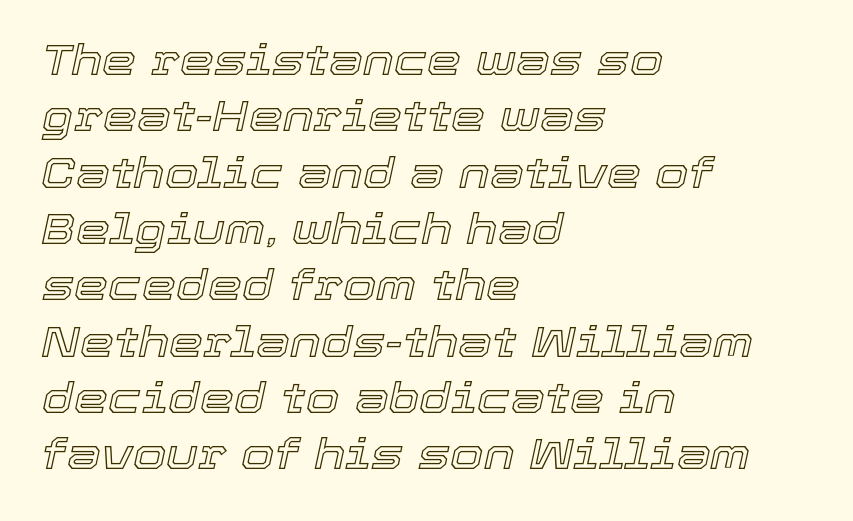
Visually the block forms a straight wall on the left and a jagged coastline on the right. The axis of the letterforms is tilted away from vertical. Plain, unruled lines of type. Nobody touched the tracking dial on this one. This block has exactly the height ordinary leading produces. Is this a fixed-width face? No — the glyphs have proportional, varying widths.
